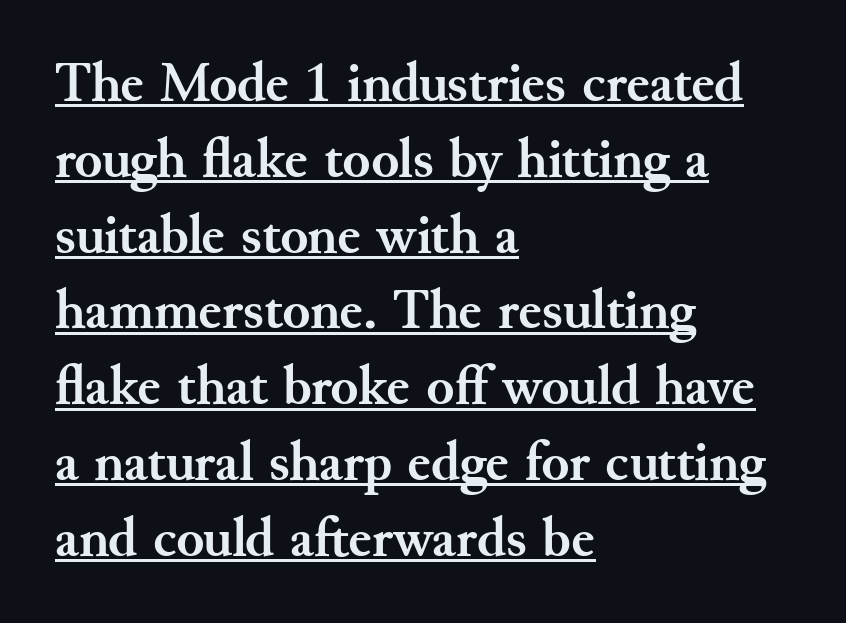
The image shows 57 px semibold serif type, upright; set left-aligned, normal line spacing (1.33x), normal letter spacing, underlined; medium stroke contrast and a small x-height.
